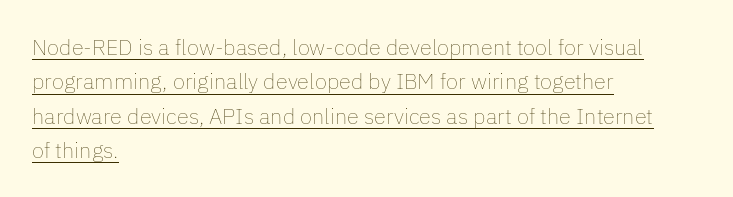
The image shows 22 px text type, upright; set left-aligned, normal line spacing (1.56x), normal letter spacing, underlined.
